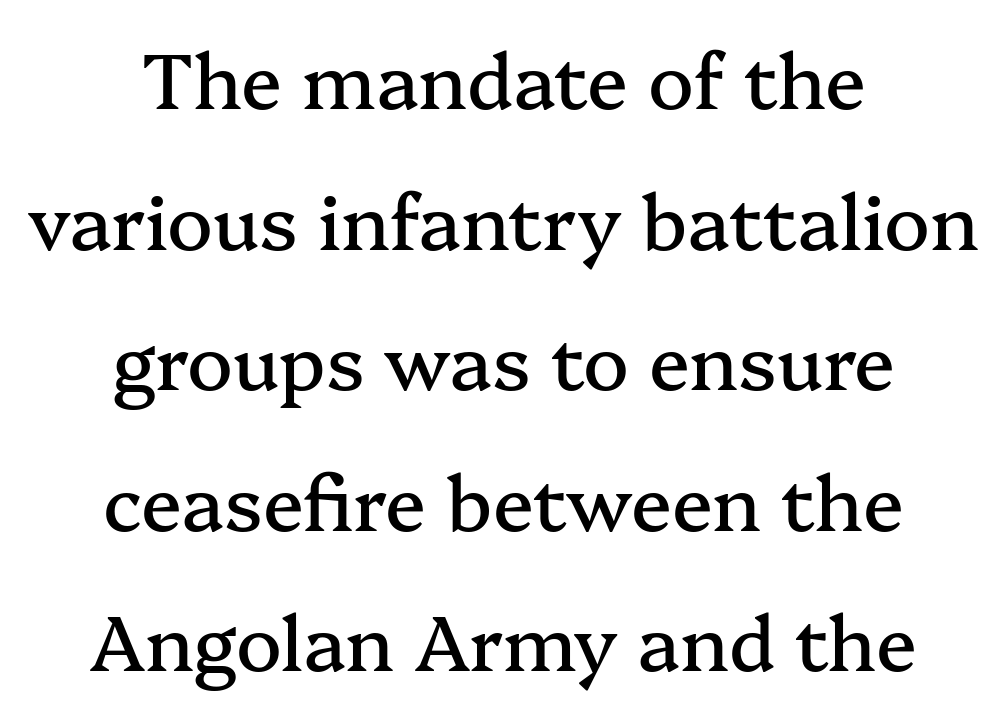
Which margin do the lines hug? Neither — every line sits in the middle. The space directly below the letters is spotless. The line texture is even and compact thanks to regular tracking. The characters display serif detailing at their extremities.
